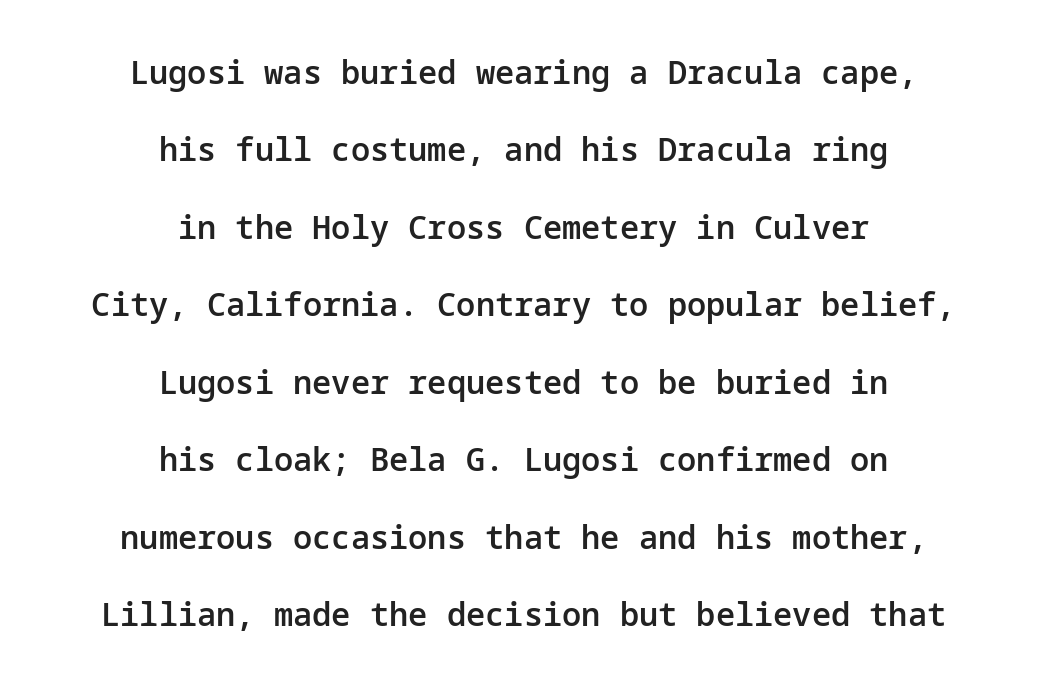
Q: Is the text bold? A: Semi-bold.
Q: Is the text italic (slanted)? A: No, it is upright.
Q: Is the typeface a serif or a sans-serif typeface? A: Sans-serif.
Q: Is the text underlined? A: No.
Q: How is the paragraph aligned? A: Centered.
Q: Is the spacing between letters normal or unusually wide? A: Normal.
Q: Is the spacing between lines tight, normal or loose? A: Loose.
Q: Width (condensed, normal, or wide)? A: Normal.
Q: Stroke contrast? A: Low.
Q: x-height? A: Medium.
